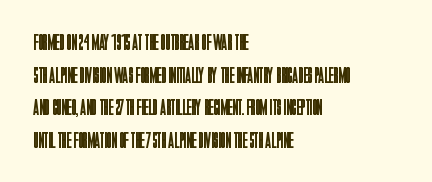
{"italic": "no", "bold": "no", "underline": "no", "align": "left", "line_spacing": "normal", "line_spacing_ratio": 1.48, "letter_spacing": "normal", "letter_spacing_em": 0.0, "glyph_px": 22}
